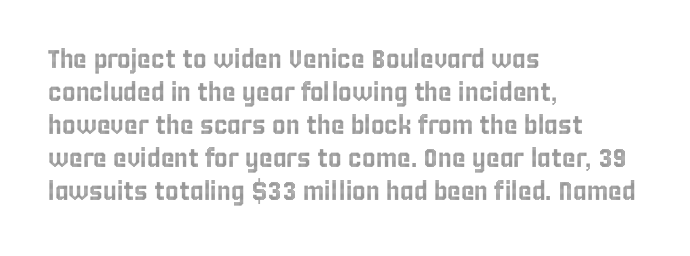
The image shows 26 px text type, upright; set left-aligned, normal line spacing (1.27x), normal letter spacing, not underlined.
